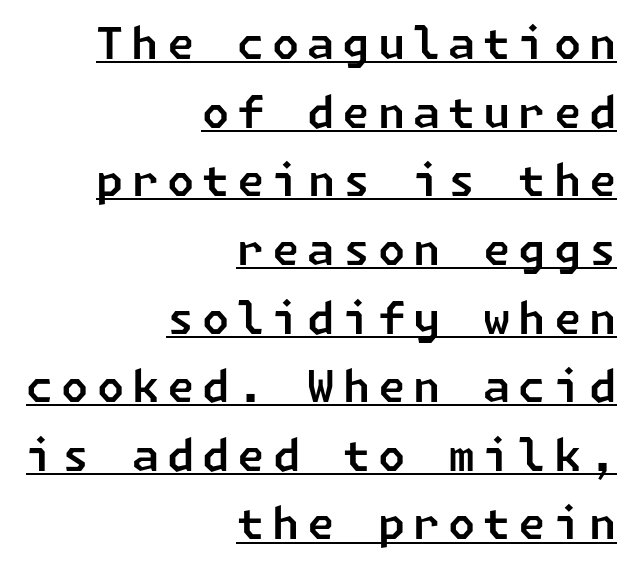
{"serif": "no", "width": "normal", "stroke_contrast": "low", "x_height": "medium", "underline": "yes", "align": "right", "line_spacing": "normal", "line_spacing_ratio": 1.56, "glyph_px": 44}
